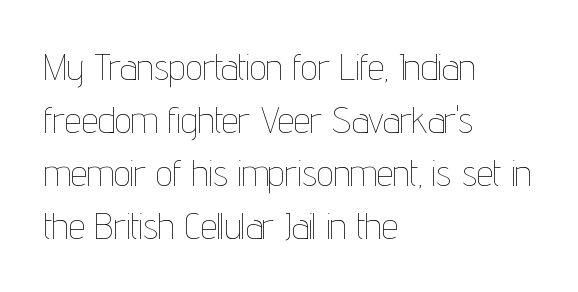
Look at the tracking — it's just the regular setting, nothing added. Tall strokes in this sample are plumb rather than angled. If you measured baseline to baseline, you'd find a middling distance. Spacing verdict: proportional, widths tailored to each character. The characters are drawn with everyday or finer stroke widths. Honestly, there is no underline to notice here at all.
